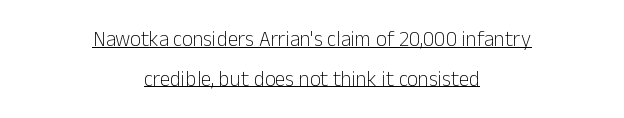
Q: Is the text bold? A: No.
Q: Is the text italic (slanted)? A: No, it is upright.
Q: Is the text underlined? A: Yes.
Q: How is the paragraph aligned? A: Centered.
Q: Is the spacing between letters normal or unusually wide? A: Normal.
